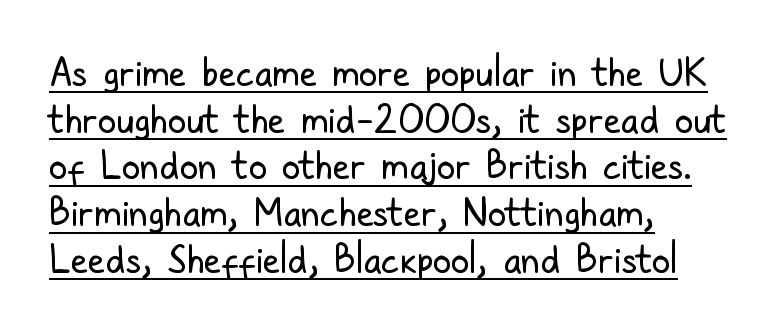
{"serif": "no", "italic": "no", "bold": "no", "weight": "regular", "width": "condensed", "stroke_contrast": "low", "x_height": "medium", "monospaced": "no", "underline": "yes", "align": "left", "line_spacing_ratio": 1.23, "letter_spacing": "normal", "letter_spacing_em": 0.0, "glyph_px": 38}
